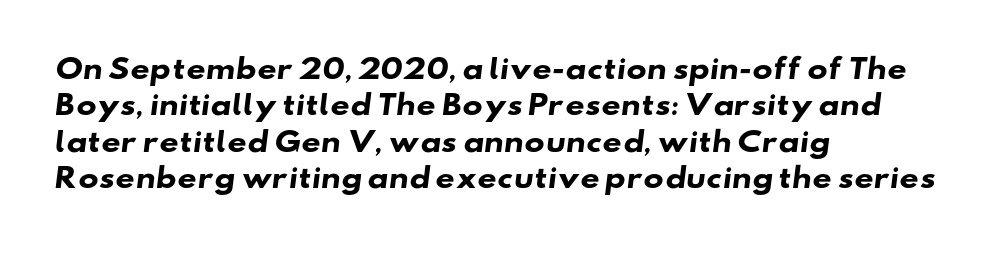
{"bold": "yes", "underline": "no", "align": "left", "line_spacing": "normal", "line_spacing_ratio": 1.35, "letter_spacing": "normal", "letter_spacing_em": 0.0, "glyph_px": 27}
